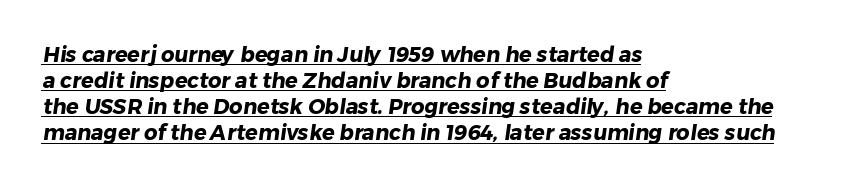
Q: Is the text bold? A: Yes.
Q: Is the text underlined? A: Yes.
Q: How is the paragraph aligned? A: Left-aligned.
Q: Is the spacing between letters normal or unusually wide? A: Normal.
